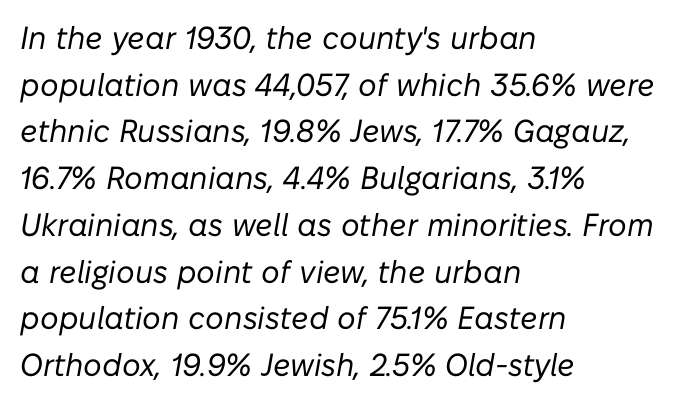
Anything drawn beneath the words? Only blank space. You could not count columns in this text — the font is proportionally spaced. Italic? Definitely — the glyphs are oblique. In terms of leading, this rendering sits right in the middle. Horizontally, the lines are justified to the leading edge only.
